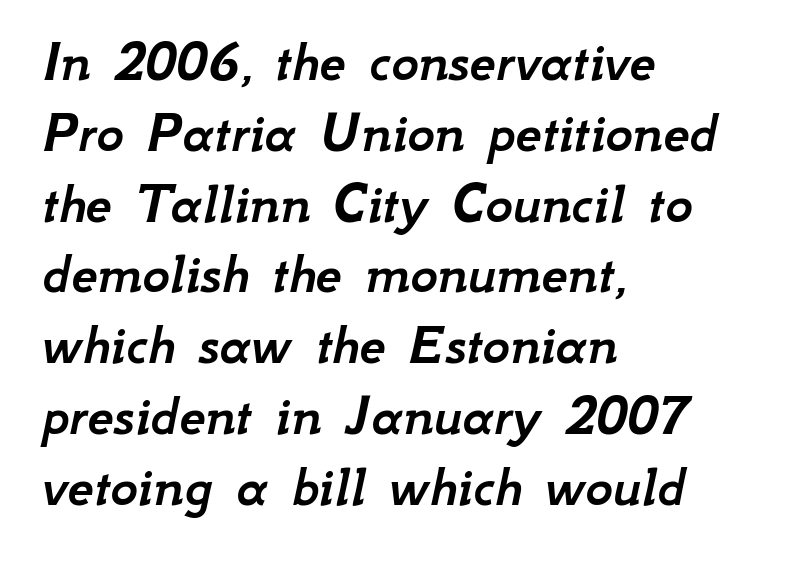
The image shows 59 px text type, italic (leaning right); set left-aligned, line spacing 1.2x, normal letter spacing, not underlined; low stroke contrast and a small x-height.
